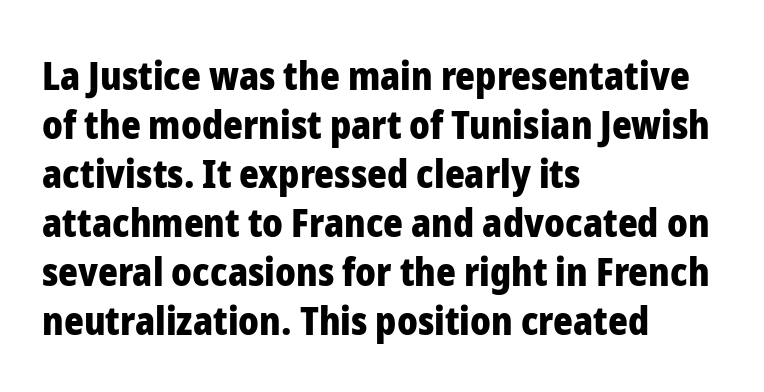
Q: Is the text bold? A: Yes.
Q: Is the text italic (slanted)? A: No, it is upright.
Q: Is the typeface a serif or a sans-serif typeface? A: Sans-serif.
Q: Is the text underlined? A: No.
Q: How is the paragraph aligned? A: Left-aligned.
Q: Is the spacing between letters normal or unusually wide? A: Normal.
Q: Is the spacing between lines tight, normal or loose? A: Normal.
Q: Width (condensed, normal, or wide)? A: Normal.
Q: Stroke contrast? A: Low.
Q: x-height? A: Medium.
Q: Monospaced? A: No.
